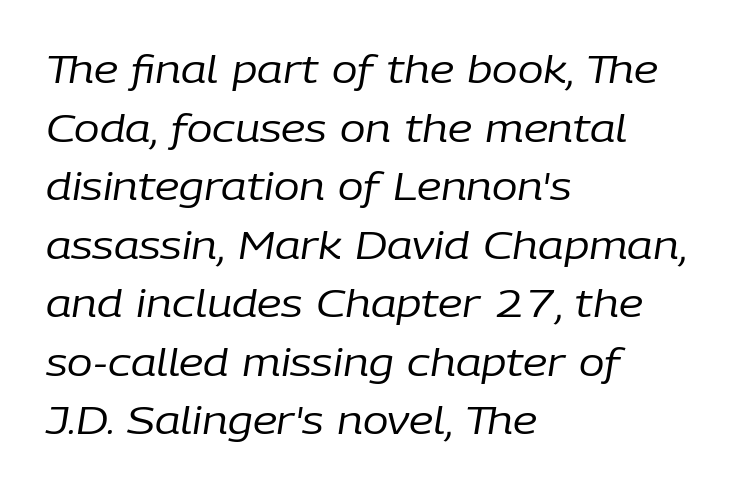
Q: Is the text bold? A: No.
Q: Is the text italic (slanted)? A: Yes, it leans right by about 9 degrees.
Q: Is the text underlined? A: No.
Q: How is the paragraph aligned? A: Left-aligned.
Q: Is the spacing between letters normal or unusually wide? A: Normal.
Q: Is the spacing between lines tight, normal or loose? A: Normal.
Q: Width (condensed, normal, or wide)? A: Normal.
Q: Stroke contrast? A: Low.
Q: x-height? A: Medium.
Q: Monospaced? A: No.
